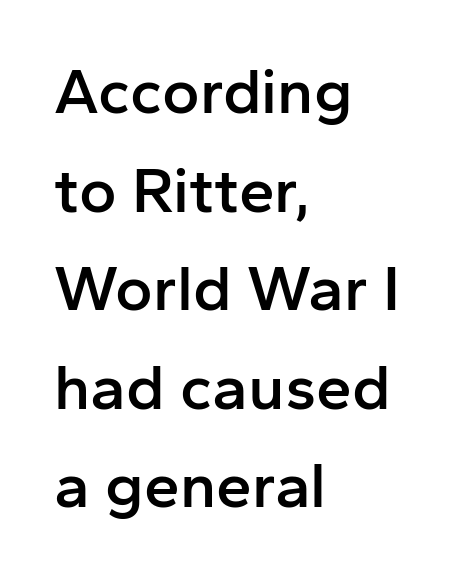
Q: Is the text bold? A: Semi-bold.
Q: Is the text italic (slanted)? A: No, it is upright.
Q: Is the typeface a serif or a sans-serif typeface? A: Sans-serif.
Q: Is the text underlined? A: No.
Q: How is the paragraph aligned? A: Left-aligned.
Q: Is the spacing between letters normal or unusually wide? A: Normal.
Q: Is the spacing between lines tight, normal or loose? A: Normal.
Q: Width (condensed, normal, or wide)? A: Normal.
Q: Stroke contrast? A: Low.
Q: x-height? A: Medium.
Q: Monospaced? A: No.
